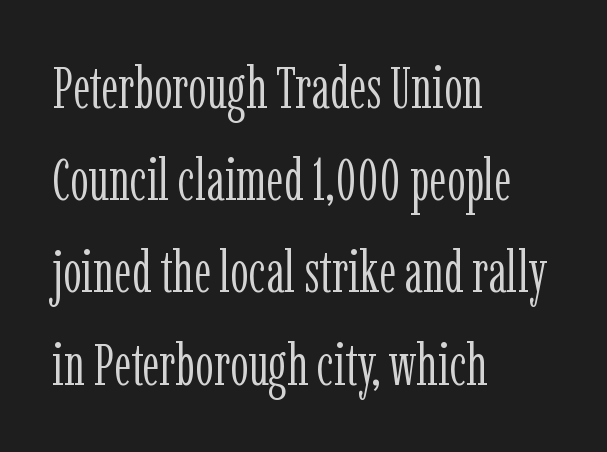
{"serif": "yes", "italic": "no", "bold": "no", "weight": "light", "width": "condensed", "stroke_contrast": "low", "x_height": "medium", "monospaced": "no", "underline": "no", "align": "left", "line_spacing": "normal", "line_spacing_ratio": 1.59, "letter_spacing": "normal", "letter_spacing_em": 0.0, "glyph_px": 58}
